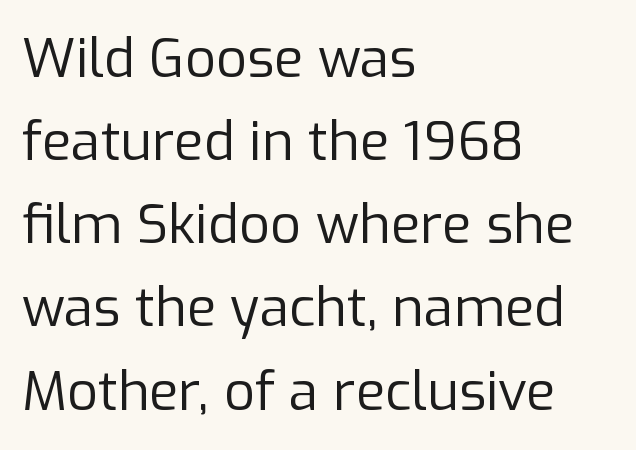
Q: Is the text bold? A: No.
Q: Is the text italic (slanted)? A: No, it is upright.
Q: Is the typeface a serif or a sans-serif typeface? A: Sans-serif.
Q: Is the text underlined? A: No.
Q: How is the paragraph aligned? A: Left-aligned.
Q: Is the spacing between letters normal or unusually wide? A: Normal.
Q: Is the spacing between lines tight, normal or loose? A: Normal.
Q: Width (condensed, normal, or wide)? A: Normal.
Q: Stroke contrast? A: Low.
Q: x-height? A: Medium.
Q: Monospaced? A: No.
